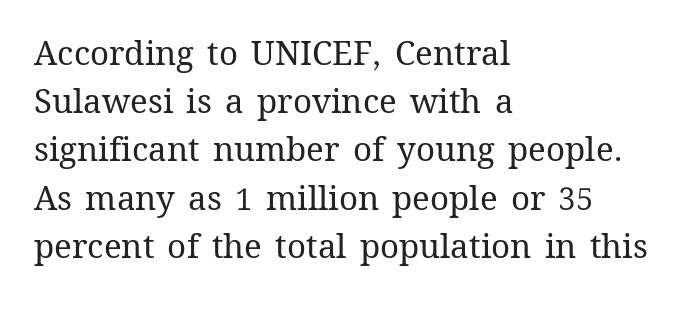
The image shows 33 px regular-weight type, upright; set left-aligned, normal line spacing (1.46x), normal letter spacing, not underlined; medium stroke contrast and a medium x-height.
